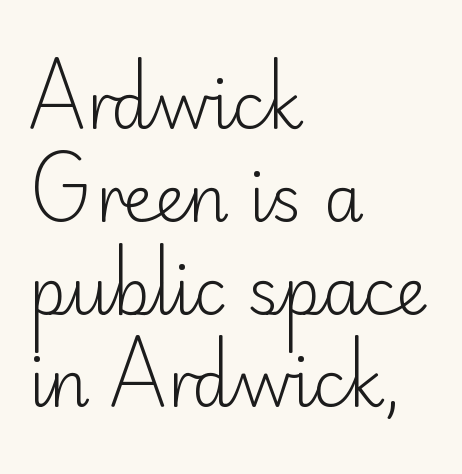
Horizontally, the lines are justified to the leading edge only. Does the lettering tilt? It doesn't — this is upright. Words appear dense and cohesive because spacing is normal. Serifs: no, the terminals of the letterforms are clean.
